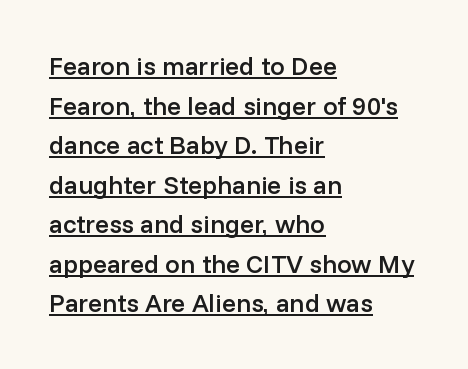
Leftover space on each line is placed entirely after the last word. Default kerning and tracking; the words read as compact shapes. Underlining? Definitely there. In terms of posture, this sample is upright. Each new line begins a customary step beneath the previous one.
